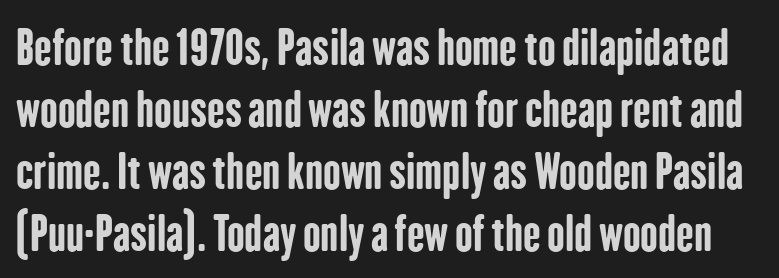
{"serif": "no", "italic": "no", "bold": "yes", "weight": "bold", "width": "condensed", "stroke_contrast": "low", "x_height": "medium", "monospaced": "no", "underline": "no", "line_spacing": "normal", "line_spacing_ratio": 1.32, "letter_spacing": "normal", "letter_spacing_em": 0.0, "glyph_px": 47}
